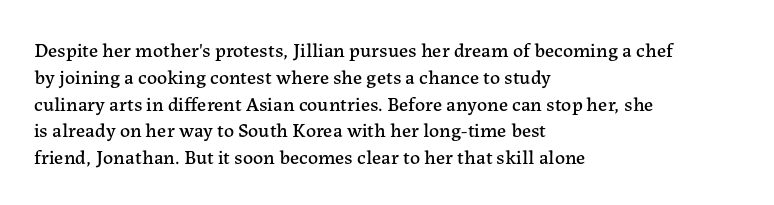
{"italic": "no", "underline": "no", "align": "left", "line_spacing": "normal", "line_spacing_ratio": 1.34, "letter_spacing": "normal", "letter_spacing_em": 0.0, "glyph_px": 20}
